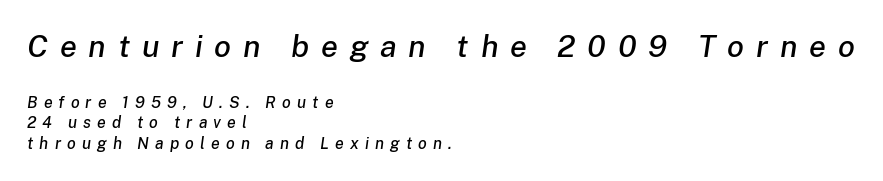
The image shows 31 px text type, italic (leaning right); set left-aligned, normal line spacing (1.29x), unusually wide letter spacing (+0.38 em), not underlined; the first (top) block is 1.94x larger; low stroke contrast and a medium x-height.
